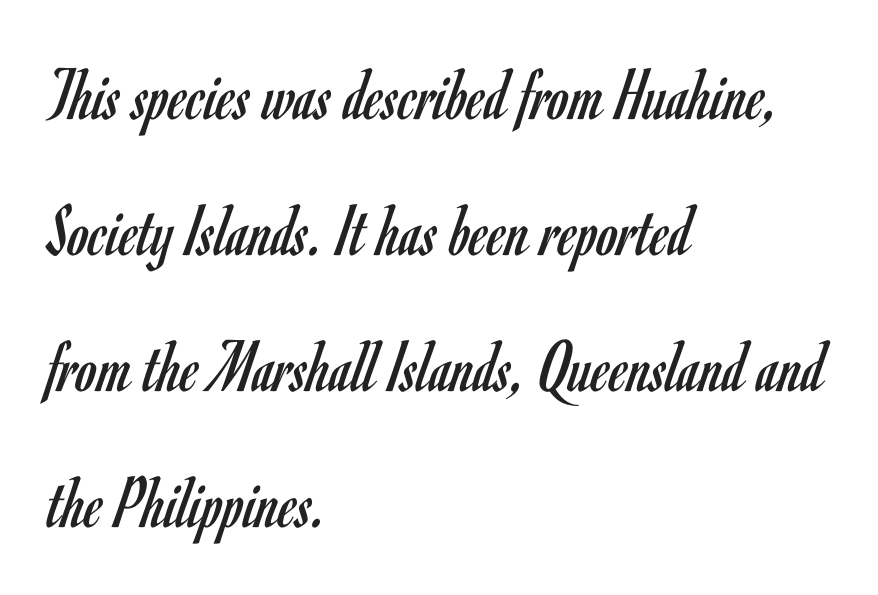
{"serif": "no", "bold": "no", "weight": "regular", "width": "condensed", "stroke_contrast": "low", "x_height": "small", "monospaced": "no", "underline": "no", "align": "left", "line_spacing_ratio": 1.79, "letter_spacing": "normal", "letter_spacing_em": 0.0, "glyph_px": 76}
